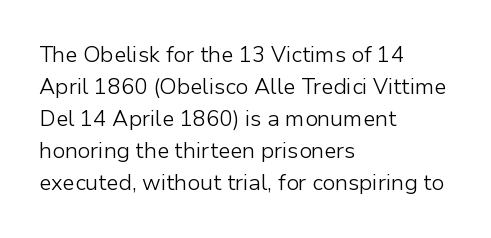
The image shows 22 px text type, upright; set left-aligned, normal line spacing (1.46x), normal letter spacing, not underlined.
